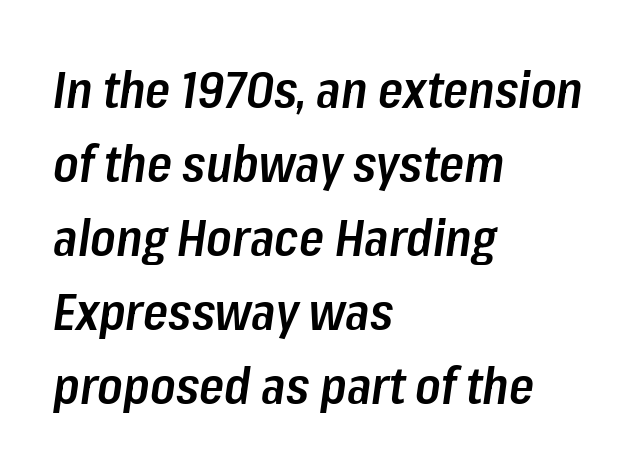
{"italic": "yes", "lean": "right", "slant_degrees": 8, "bold": "semi", "weight": "semibold", "width": "condensed", "stroke_contrast": "low", "x_height": "medium", "monospaced": "no", "underline": "no", "align": "left", "line_spacing": "normal", "line_spacing_ratio": 1.45, "letter_spacing": "normal", "letter_spacing_em": 0.0, "glyph_px": 51}
